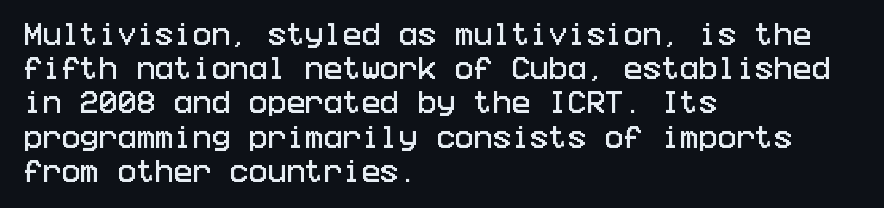
Q: Is the text italic (slanted)? A: No, it is upright.
Q: Is the text underlined? A: No.
Q: How is the paragraph aligned? A: Left-aligned.
Q: Is the spacing between letters normal or unusually wide? A: Normal.
Q: Is the spacing between lines tight, normal or loose? A: Normal.
